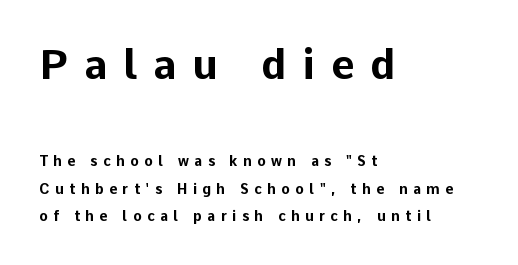
The passage shown is typed in a proportional face where columns would drift. Here the glyphs are tracked loosely, breaking word shapes into spaced letters. Casual observation: everything's shoved over to the left. This rendering features lettering with no underline. The rendering shows plain stroke endings on the letterforms — a sans-serif design. Rows of type keep a wide berth in the vertical direction.
